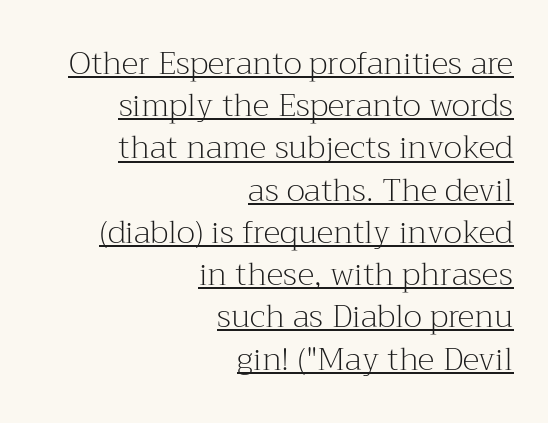
Q: Is the text bold? A: No.
Q: Is the text italic (slanted)? A: No, it is upright.
Q: Is the typeface a serif or a sans-serif typeface? A: Serif.
Q: Is the text underlined? A: Yes.
Q: How is the paragraph aligned? A: Right-aligned.
Q: Is the spacing between letters normal or unusually wide? A: Normal.
Q: Is the spacing between lines tight, normal or loose? A: Normal.
Q: Width (condensed, normal, or wide)? A: Normal.
Q: Stroke contrast? A: Medium.
Q: x-height? A: Medium.
Q: Monospaced? A: No.
